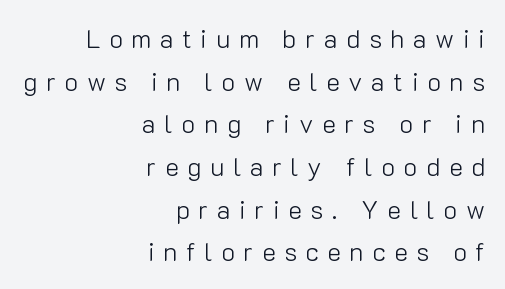
The image shows 26 px text type, upright; set right-aligned, normal line spacing (1.64x), unusually wide letter spacing (+0.33 em), not underlined.
